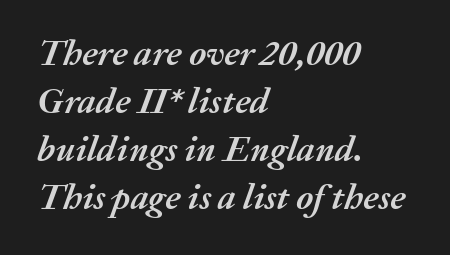
{"italic": "yes", "lean": "right", "slant_degrees": 20, "bold": "yes", "weight": "semibold", "width": "normal", "stroke_contrast": "medium", "x_height": "medium", "monospaced": "no", "underline": "no", "align": "left", "line_spacing": "normal", "line_spacing_ratio": 1.33, "letter_spacing": "normal", "letter_spacing_em": 0.0, "glyph_px": 36}
